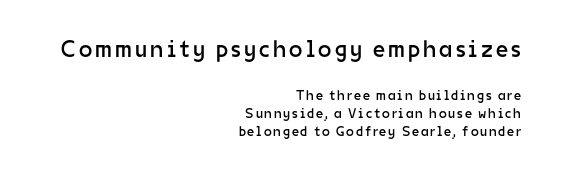
Q: Is the text bold? A: No.
Q: Is the text italic (slanted)? A: No, it is upright.
Q: Is the text underlined? A: No.
Q: How is the paragraph aligned? A: Right-aligned.
Q: Is the spacing between lines tight, normal or loose? A: Normal.
Q: Which block of text is set in a larger size, the first (top) or the second (bottom)? A: The first (top) one.
